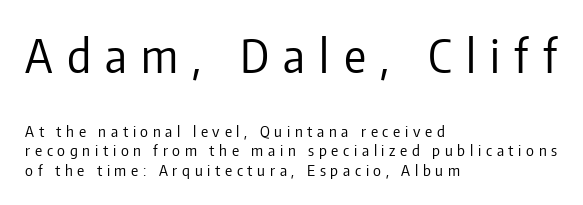
The image shows 46 px regular-weight, condensed sans-serif type, upright; set left-aligned, normal line spacing (1.29x), unusually wide letter spacing (+0.31 em), not underlined; the first (top) block is 3.07x larger; low stroke contrast and a medium x-height.
